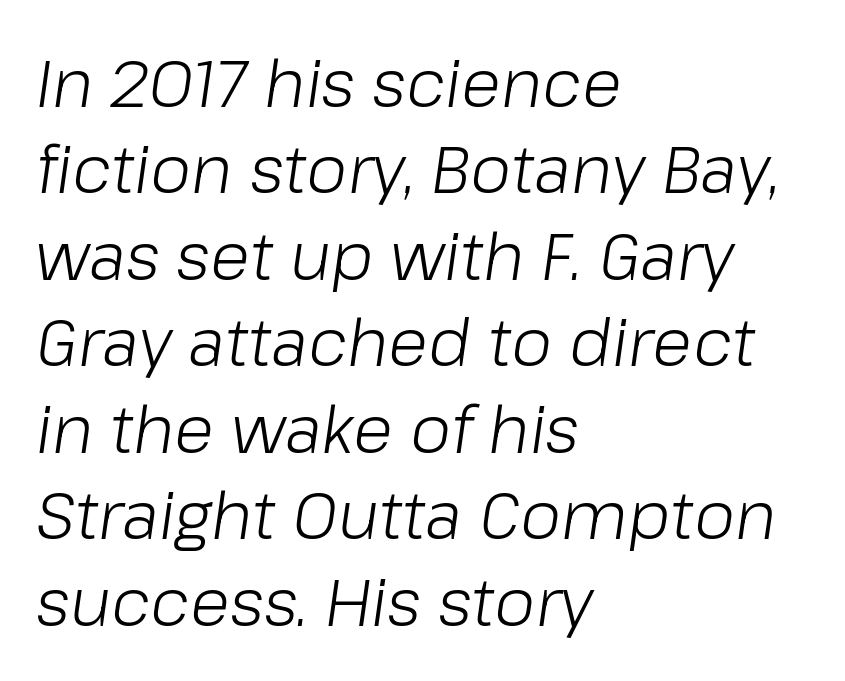
Line starts are locked; line ends wander. Each letter keeps its own natural width here, so spacing adapts to shape. The whole block is typeset with a tilt. The face looks like a standard text weight, possibly lighter. The zone under the glyphs is completely vacant. Vertically, the passage feels balanced, rows spaced as you'd expect.
